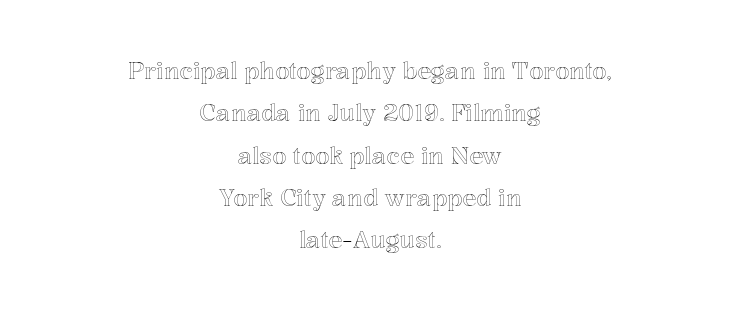
A clean baseline with only descenders dipping below it. Is there any slant? The stems are plumb. The passage shown has conventional tracking throughout. The rag falls on both sides of this text block equally.
